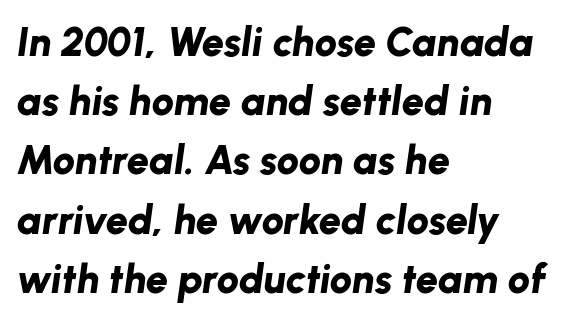
Honestly, the row spacing looks completely unremarkable. Only glyphs here, with clear space below each row. A classic flush-left, rag-right setting is used for this passage. This sample has the flowing, uneven cadence of proportional lettering. Characters are canted at an angle relative to the baseline's perpendicular. There is no visible air inserted between adjacent glyphs.
